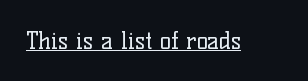
Q: Is the text bold? A: No.
Q: Is the text italic (slanted)? A: No, it is upright.
Q: Is the text underlined? A: Yes.
Q: Is the spacing between letters normal or unusually wide? A: Normal.
